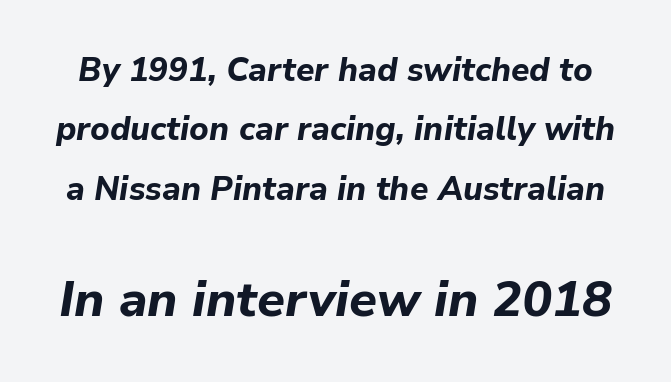
Q: Is the text bold? A: Yes.
Q: Is the text italic (slanted)? A: Yes, it leans right by about 9 degrees.
Q: Is the text underlined? A: No.
Q: Is the spacing between letters normal or unusually wide? A: Normal.
Q: Which block of text is set in a larger size, the first (top) or the second (bottom)? A: The second (bottom) one.
Q: Width (condensed, normal, or wide)? A: Normal.
Q: Stroke contrast? A: Low.
Q: x-height? A: Medium.
Q: Monospaced? A: No.
